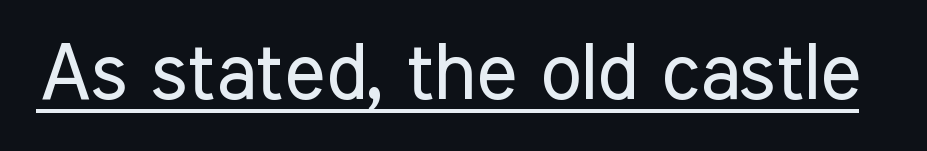
{"serif": "no", "italic": "no", "bold": "no", "weight": "regular", "width": "condensed", "stroke_contrast": "low", "x_height": "medium", "monospaced": "no", "underline": "yes", "letter_spacing": "normal", "letter_spacing_em": 0.0, "glyph_px": 78}
